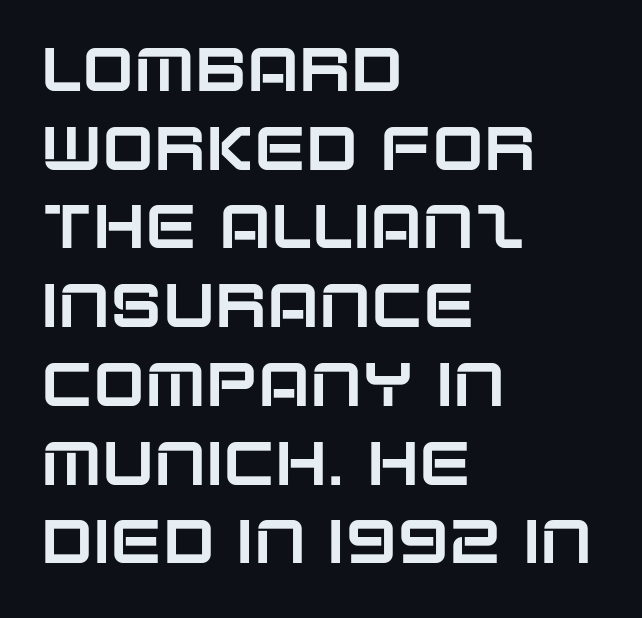
Q: Is the text italic (slanted)? A: No, it is upright.
Q: Is the typeface a serif or a sans-serif typeface? A: Sans-serif.
Q: Is the text underlined? A: No.
Q: How is the paragraph aligned? A: Left-aligned.
Q: Is the spacing between letters normal or unusually wide? A: Normal.
Q: Is the spacing between lines tight, normal or loose? A: Normal.
Q: Width (condensed, normal, or wide)? A: Normal.
Q: Stroke contrast? A: Low.
Q: x-height? A: Large.
Q: Monospaced? A: No.
